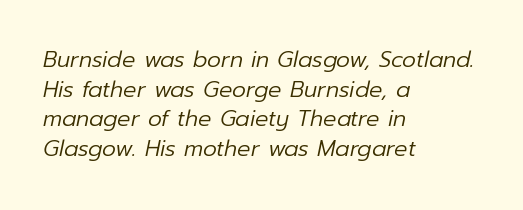
{"italic": "yes", "lean": "right", "slant_degrees": 12, "bold": "no", "underline": "no", "align": "left", "line_spacing": "normal", "line_spacing_ratio": 1.35, "letter_spacing": "normal", "letter_spacing_em": 0.0, "glyph_px": 22}
